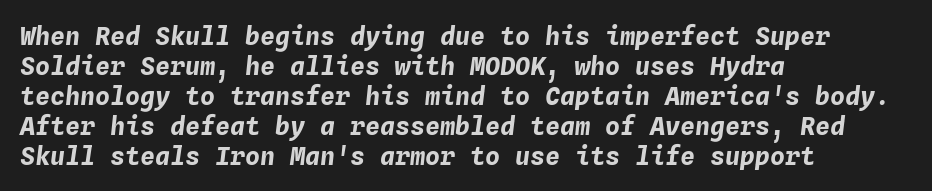
Q: Is the text bold? A: Yes.
Q: Is the text italic (slanted)? A: Yes, it leans right by about 4 degrees.
Q: Is the text underlined? A: No.
Q: How is the paragraph aligned? A: Left-aligned.
Q: Is the spacing between letters normal or unusually wide? A: Normal.
